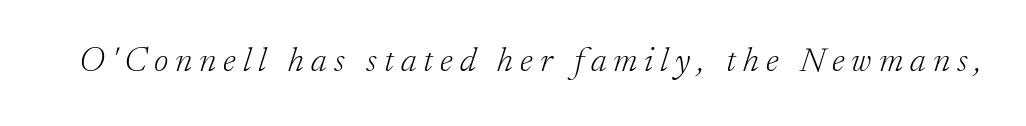
These glyphs show unthickened strokes, regular width or finer. A serif font was chosen for this passage. Looks like regular typesetting: each glyph gets only the width it needs. A typesetter would mark this as italic. Underline: absent.
